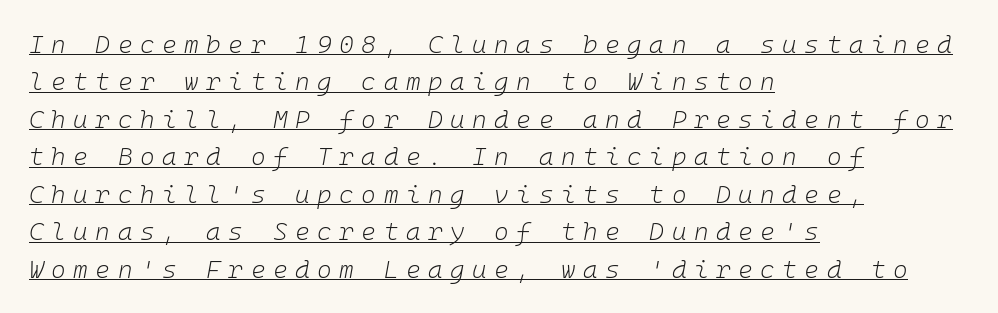
{"italic": "yes", "lean": "right", "slant_degrees": 10, "bold": "no", "underline": "yes", "align": "left", "line_spacing": "normal", "line_spacing_ratio": 1.5, "letter_spacing": "wide", "letter_spacing_em": 0.3, "glyph_px": 25}
